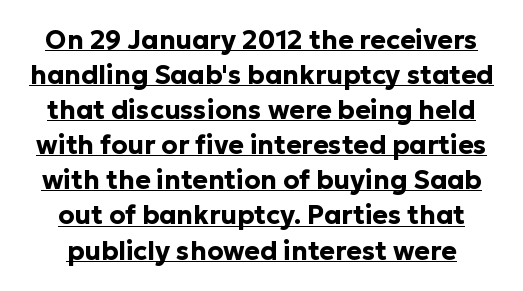
{"italic": "no", "bold": "yes", "underline": "yes", "line_spacing": "normal", "line_spacing_ratio": 1.35, "letter_spacing": "normal", "letter_spacing_em": 0.0, "glyph_px": 26}
